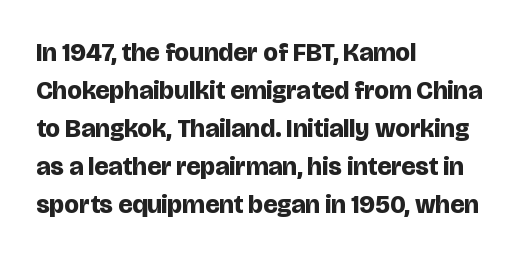
Q: Is the text bold? A: Yes.
Q: Is the text italic (slanted)? A: No, it is upright.
Q: Is the text underlined? A: No.
Q: How is the paragraph aligned? A: Left-aligned.
Q: Is the spacing between letters normal or unusually wide? A: Normal.
Q: Is the spacing between lines tight, normal or loose? A: Normal.
